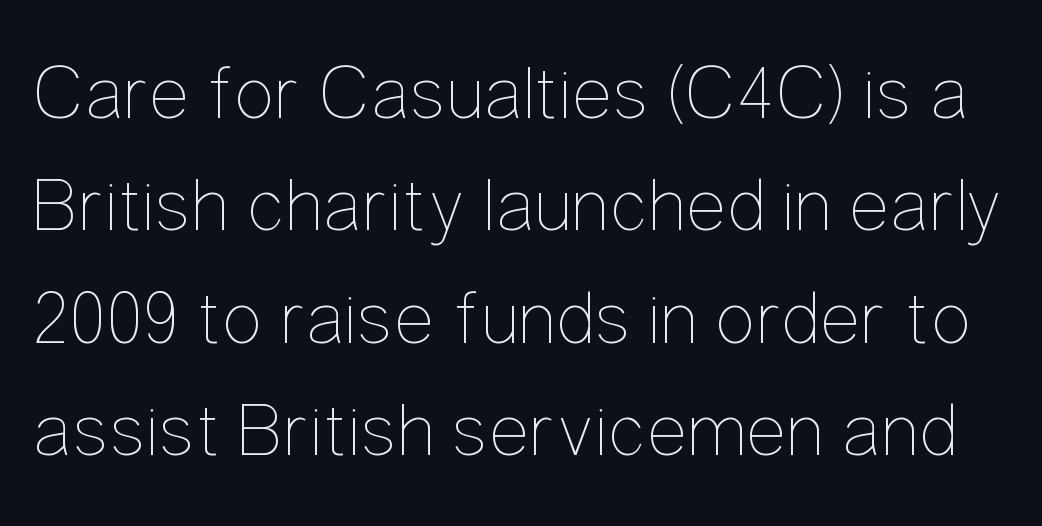
The image shows 77 px thin, condensed type, upright; set normal line spacing (1.46x), normal letter spacing, not underlined; low stroke contrast and a medium x-height.
